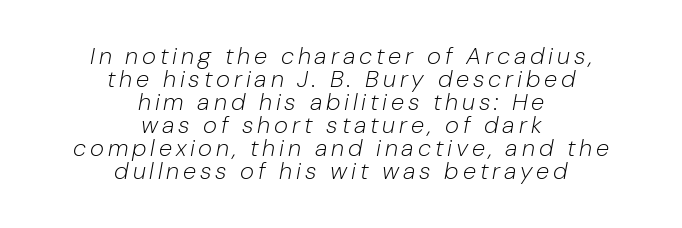
The rag falls on both sides of this text block equally. Regarding leading, the lines here are crowded together. This reads as an unemphasized weight, regular at the heaviest. Italic: yes, the glyphs are oblique.
